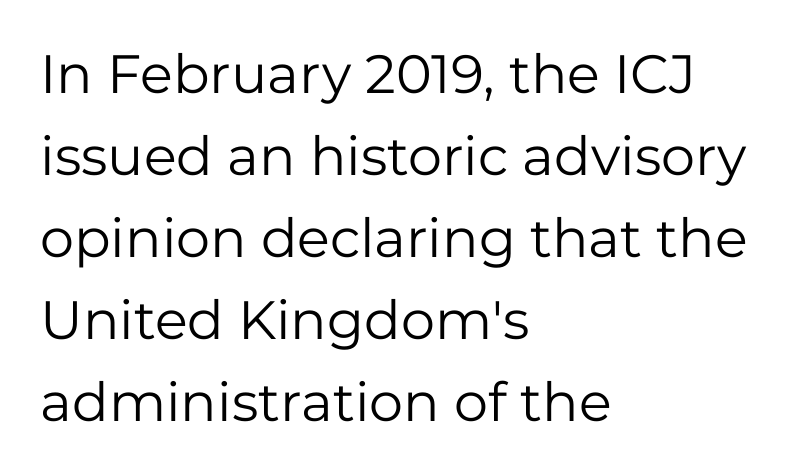
The image shows 54 px regular-weight sans-serif type, upright; set left-aligned, normal line spacing (1.52x), normal letter spacing, not underlined; low stroke contrast and a medium x-height.
